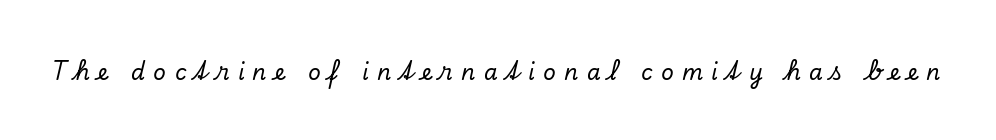
Q: Is the text italic (slanted)? A: Yes, it leans right by about 13 degrees.
Q: Is the text underlined? A: No.
Q: Is the spacing between letters normal or unusually wide? A: Unusually wide.
